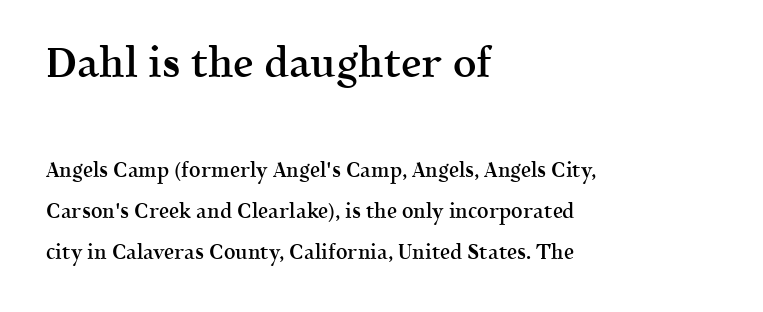
The image shows 41 px semibold serif type, upright; set left-aligned, loose line spacing (2.04x), normal letter spacing, not underlined; the first (top) block is 2.05x larger; a medium x-height.
